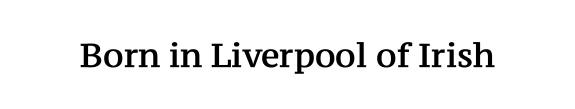
Q: Is the text italic (slanted)? A: No, it is upright.
Q: Is the typeface a serif or a sans-serif typeface? A: Serif.
Q: Is the text underlined? A: No.
Q: Is the spacing between letters normal or unusually wide? A: Normal.
Q: Width (condensed, normal, or wide)? A: Normal.
Q: Stroke contrast? A: Medium.
Q: x-height? A: Medium.
Q: Monospaced? A: No.
